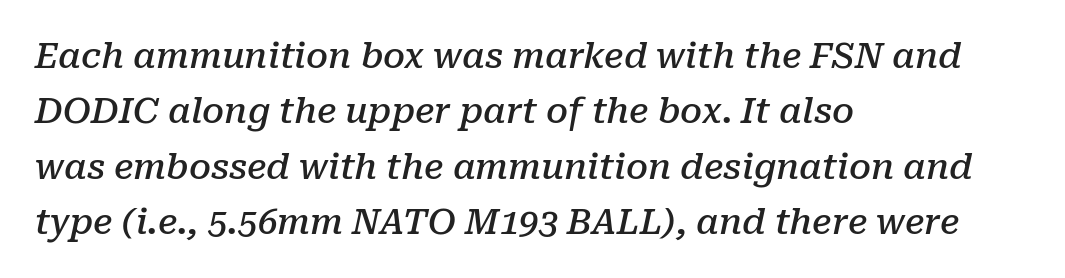
These lines are rendered in a variable-pitch font. These lines are composed in type with serifs. Leading: standard. Here the glyphs are tracked normally, forming tight word shapes. Left-aligned paragraph, ragged on the right.
